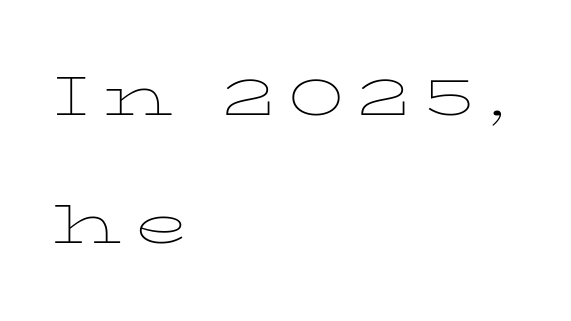
The image shows 55 px thin, wide serif type, upright; set left-aligned, loose line spacing (2.33x), unusually wide letter spacing (+0.24 em), not underlined; low stroke contrast and a medium x-height.
